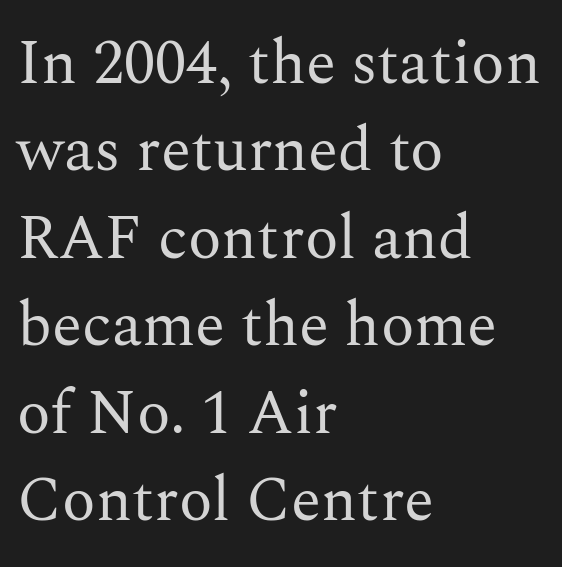
The font family rendered here belongs to the serif group. Only glyphs here, with clear space below each row. Each word holds together tightly as a unit, with standard inter-letter gaps. Weight: not bold — regular or lighter.
